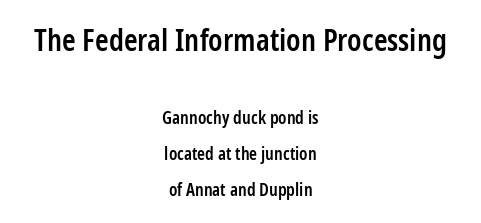
{"serif": "no", "italic": "no", "bold": "semi", "weight": "semibold", "width": "condensed", "stroke_contrast": "low", "x_height": "medium", "monospaced": "no", "underline": "no", "align": "center", "line_spacing": "loose", "line_spacing_ratio": 1.99, "letter_spacing": "normal", "letter_spacing_em": 0.0, "larger_block": "first", "size_ratio": 1.72, "glyph_px": 31}
